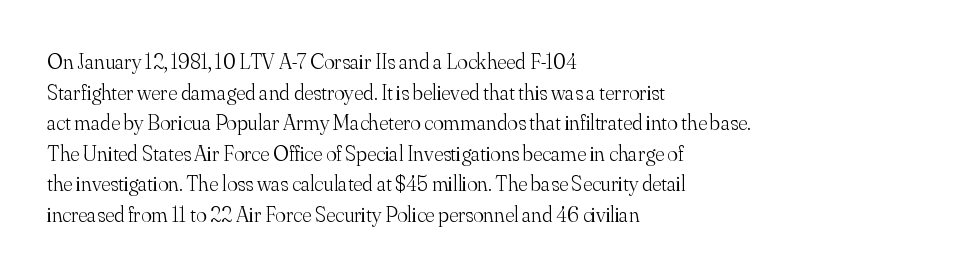
Q: Is the text bold? A: No.
Q: Is the text italic (slanted)? A: No, it is upright.
Q: Is the text underlined? A: No.
Q: How is the paragraph aligned? A: Left-aligned.
Q: Is the spacing between letters normal or unusually wide? A: Normal.
Q: Is the spacing between lines tight, normal or loose? A: Normal.
